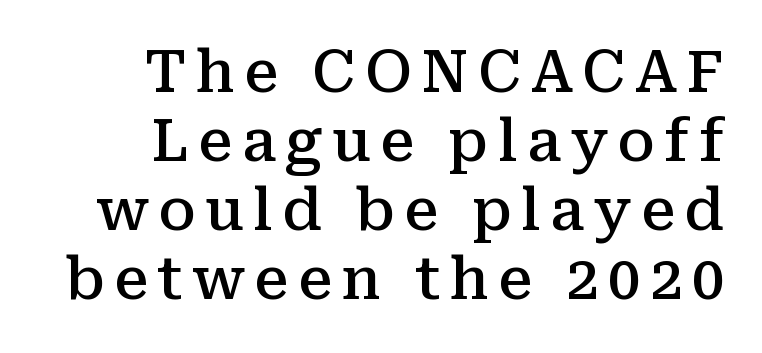
The image shows 58 px semibold serif type, upright; set right-aligned, line spacing 1.19x, not underlined; medium stroke contrast and a medium x-height.
